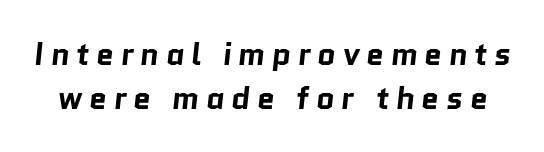
Stroke thickness is high; the sample reads as a true bold. Here the glyphs are tracked loosely, breaking word shapes into spaced letters. The space directly below the letters is spotless. A sans-serif font was chosen for this passage.
